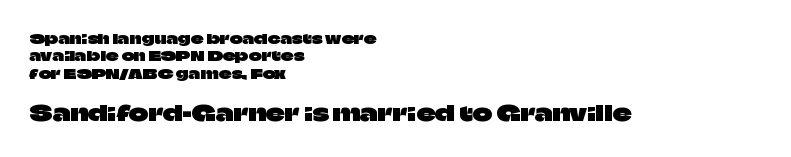
Q: Is the text italic (slanted)? A: No, it is upright.
Q: Is the text underlined? A: No.
Q: How is the paragraph aligned? A: Left-aligned.
Q: Is the spacing between letters normal or unusually wide? A: Normal.
Q: Is the spacing between lines tight, normal or loose? A: Normal.
Q: Which block of text is set in a larger size, the first (top) or the second (bottom)? A: The second (bottom) one.
